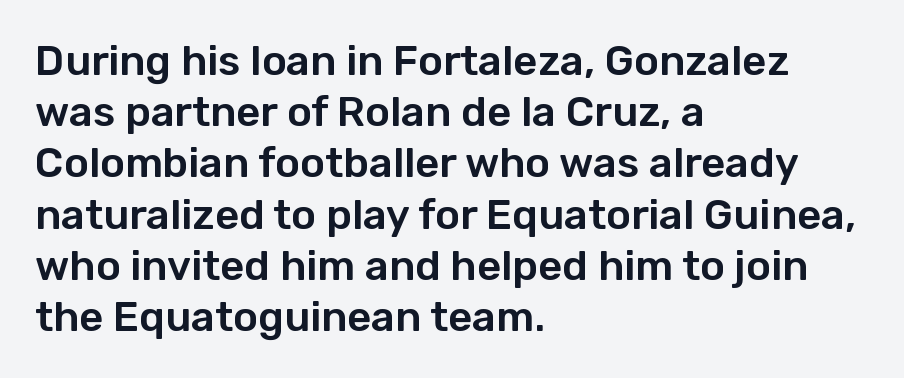
The image shows 42 px sans-serif type, upright; set left-aligned, line spacing 1.22x, normal letter spacing, not underlined; low stroke contrast and a medium x-height.
